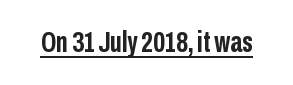
Q: Is the text bold? A: Yes.
Q: Is the text italic (slanted)? A: No, it is upright.
Q: Is the typeface a serif or a sans-serif typeface? A: Sans-serif.
Q: Is the text underlined? A: Yes.
Q: Is the spacing between letters normal or unusually wide? A: Normal.
Q: Width (condensed, normal, or wide)? A: Condensed.
Q: Stroke contrast? A: Low.
Q: x-height? A: Medium.
Q: Monospaced? A: No.
